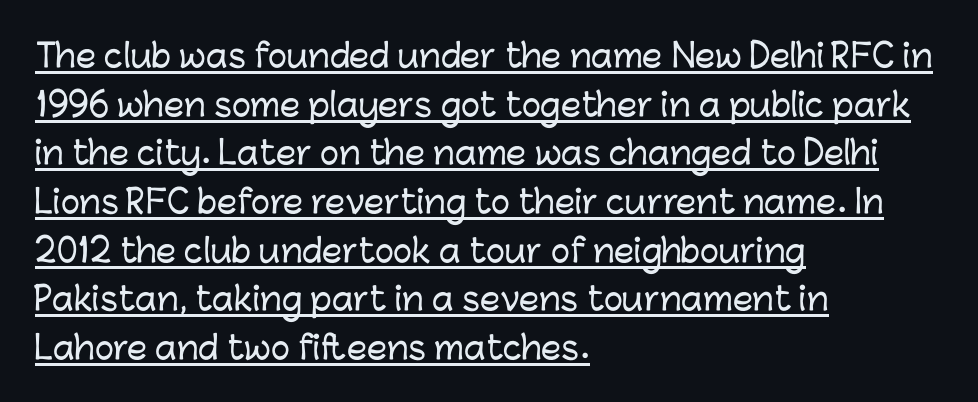
The image shows 32 px sans-serif type, upright; set left-aligned, normal line spacing (1.52x), normal letter spacing, underlined; low stroke contrast and a medium x-height.
